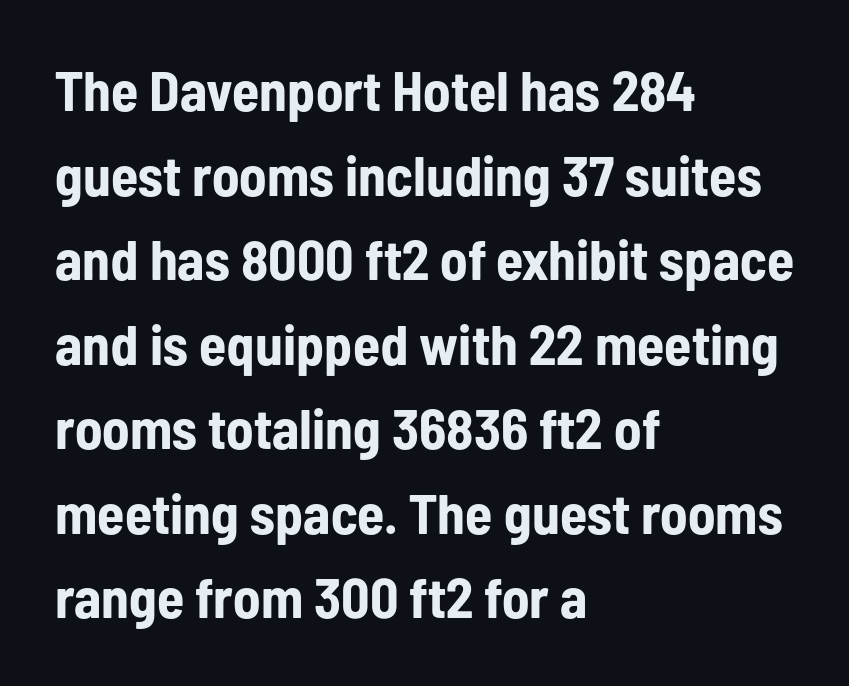
{"serif": "no", "italic": "no", "bold": "yes", "weight": "bold", "width": "condensed", "stroke_contrast": "low", "x_height": "medium", "monospaced": "no", "underline": "no", "align": "left", "line_spacing": "normal", "line_spacing_ratio": 1.51, "letter_spacing": "normal", "letter_spacing_em": 0.0, "glyph_px": 56}
